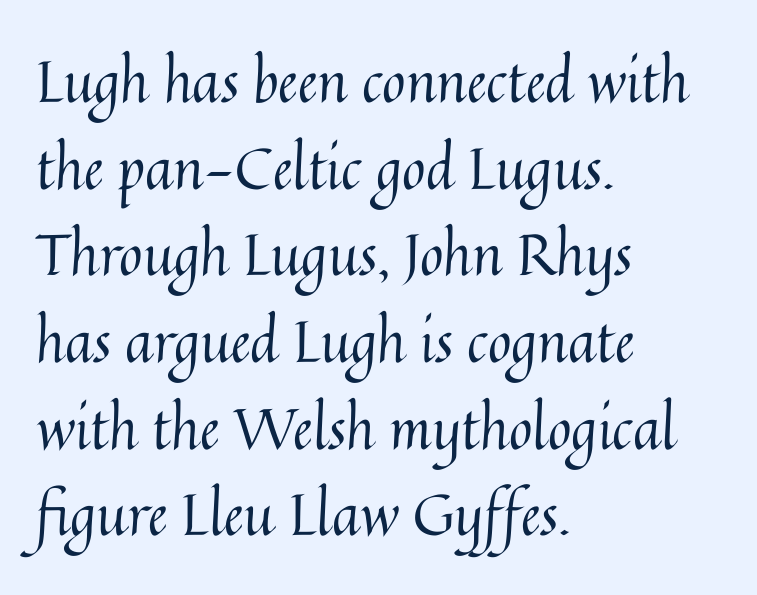
This rendering leaves character spacing at its baseline value. The words here are not underlined. The lines in this sample share a left origin and differ only in where they stop. Looks like regular typesetting: each glyph gets only the width it needs.
